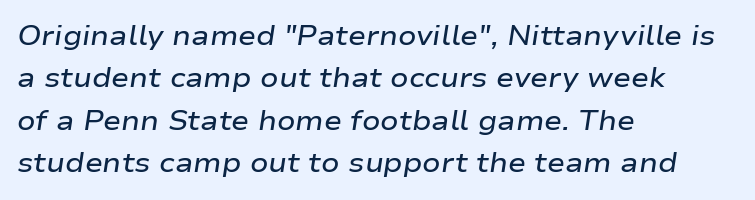
{"italic": "yes", "lean": "right", "slant_degrees": 9, "bold": "semi", "underline": "no", "align": "left", "line_spacing": "normal", "line_spacing_ratio": 1.57, "letter_spacing": "normal", "letter_spacing_em": 0.0, "glyph_px": 27}
